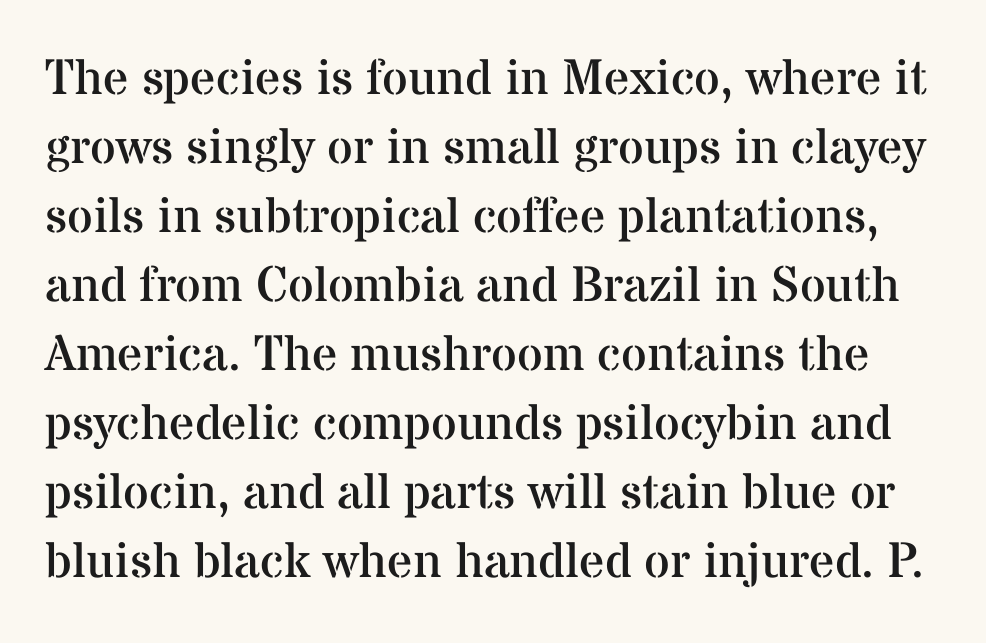
Q: Is the text bold? A: No.
Q: Is the text italic (slanted)? A: No, it is upright.
Q: Is the typeface a serif or a sans-serif typeface? A: Serif.
Q: Is the text underlined? A: No.
Q: Is the spacing between letters normal or unusually wide? A: Normal.
Q: Is the spacing between lines tight, normal or loose? A: Normal.
Q: Width (condensed, normal, or wide)? A: Normal.
Q: Stroke contrast? A: Medium.
Q: x-height? A: Medium.
Q: Monospaced? A: No.
